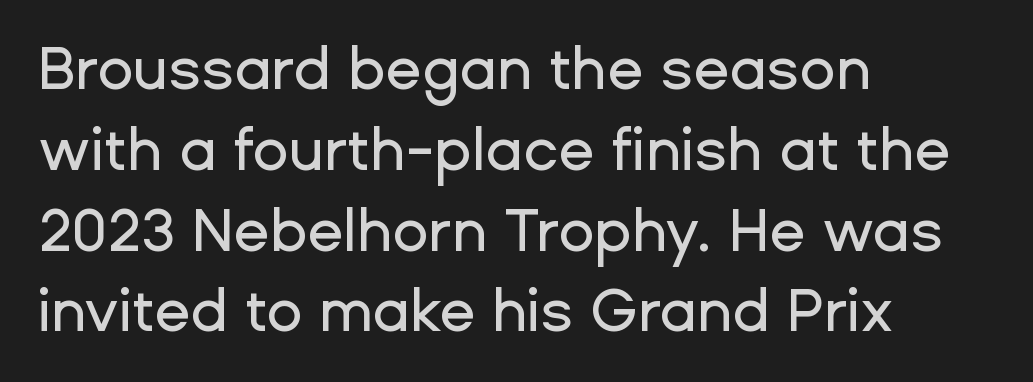
{"serif": "no", "italic": "no", "width": "normal", "stroke_contrast": "low", "x_height": "medium", "monospaced": "no", "underline": "no", "align": "left", "line_spacing": "normal", "line_spacing_ratio": 1.37, "letter_spacing": "normal", "letter_spacing_em": 0.0, "glyph_px": 59}
